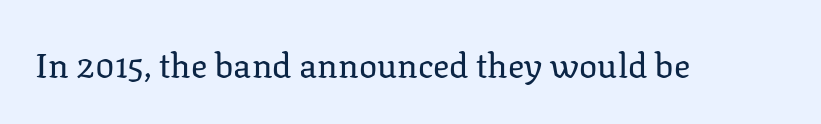
The image shows 34 px regular-weight serif type, upright; set normal letter spacing, not underlined; low stroke contrast and a medium x-height.
